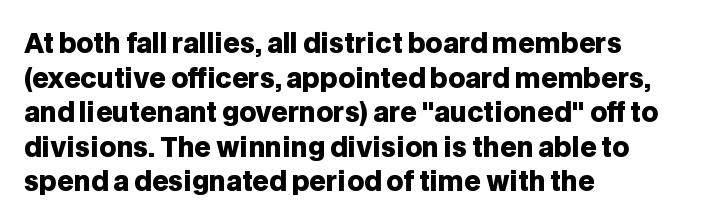
The image shows 26 px bold type, upright; set left-aligned, normal line spacing (1.33x), normal letter spacing, not underlined.
